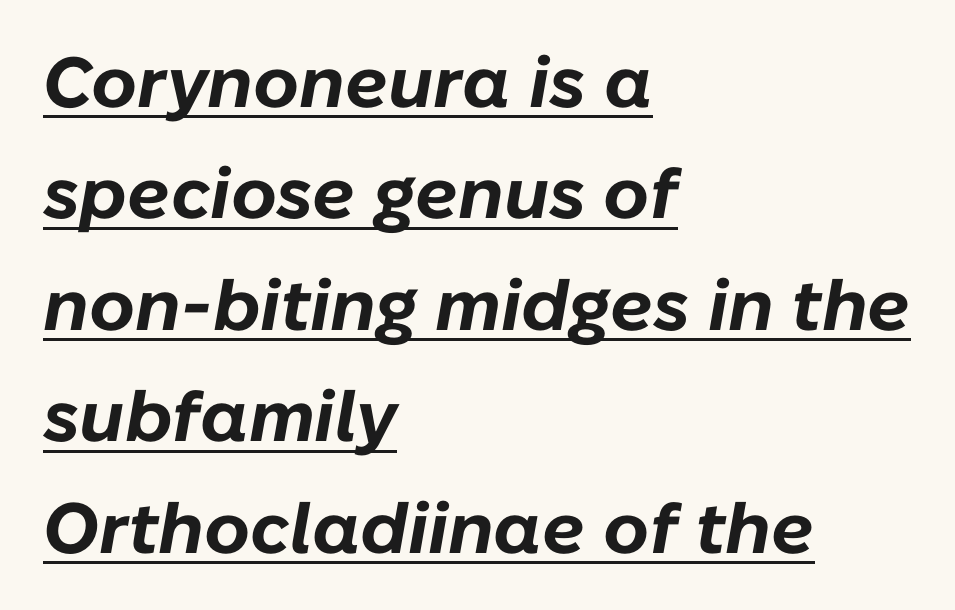
Q: Is the text bold? A: Yes.
Q: Is the text italic (slanted)? A: Yes, it leans right by about 10 degrees.
Q: Is the text underlined? A: Yes.
Q: How is the paragraph aligned? A: Left-aligned.
Q: Is the spacing between letters normal or unusually wide? A: Normal.
Q: Is the spacing between lines tight, normal or loose? A: Normal.
Q: Width (condensed, normal, or wide)? A: Normal.
Q: Stroke contrast? A: Low.
Q: x-height? A: Medium.
Q: Monospaced? A: No.
